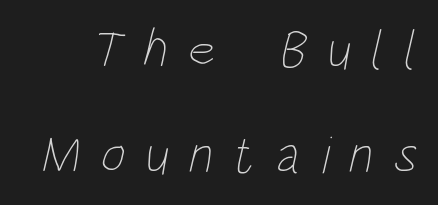
Q: Is the text bold? A: No.
Q: Is the text underlined? A: No.
Q: Is the spacing between letters normal or unusually wide? A: Unusually wide.
Q: Is the spacing between lines tight, normal or loose? A: Loose.
Q: Width (condensed, normal, or wide)? A: Condensed.
Q: Stroke contrast? A: Low.
Q: x-height? A: Large.
Q: Monospaced? A: No.
